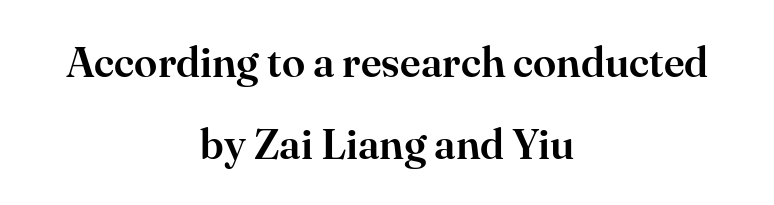
{"serif": "yes", "italic": "no", "width": "normal", "stroke_contrast": "high", "x_height": "small", "monospaced": "no", "underline": "no", "align": "center", "line_spacing": "loose", "line_spacing_ratio": 1.95, "letter_spacing": "normal", "letter_spacing_em": 0.0, "glyph_px": 42}
